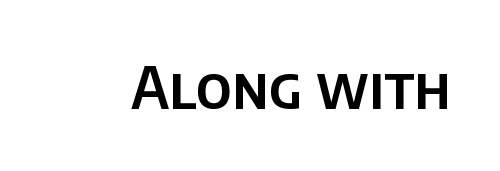
Q: Is the text italic (slanted)? A: No, it is upright.
Q: Is the typeface a serif or a sans-serif typeface? A: Sans-serif.
Q: Is the text underlined? A: No.
Q: Is the spacing between letters normal or unusually wide? A: Normal.
Q: Width (condensed, normal, or wide)? A: Normal.
Q: Stroke contrast? A: Low.
Q: x-height? A: Large.
Q: Monospaced? A: No.
